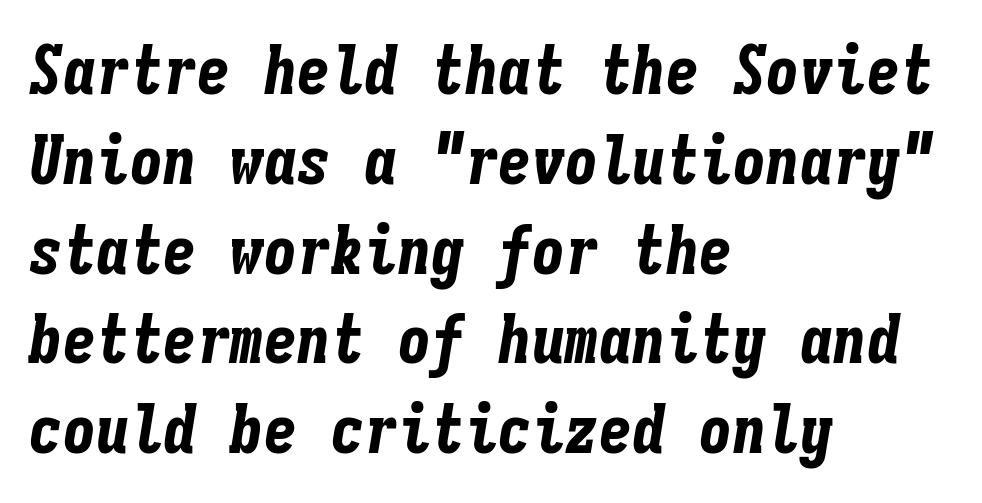
The image shows 67 px bold, condensed type, italic (leaning right), monospaced; set left-aligned, normal line spacing (1.34x), normal letter spacing, not underlined; low stroke contrast and a medium x-height.
